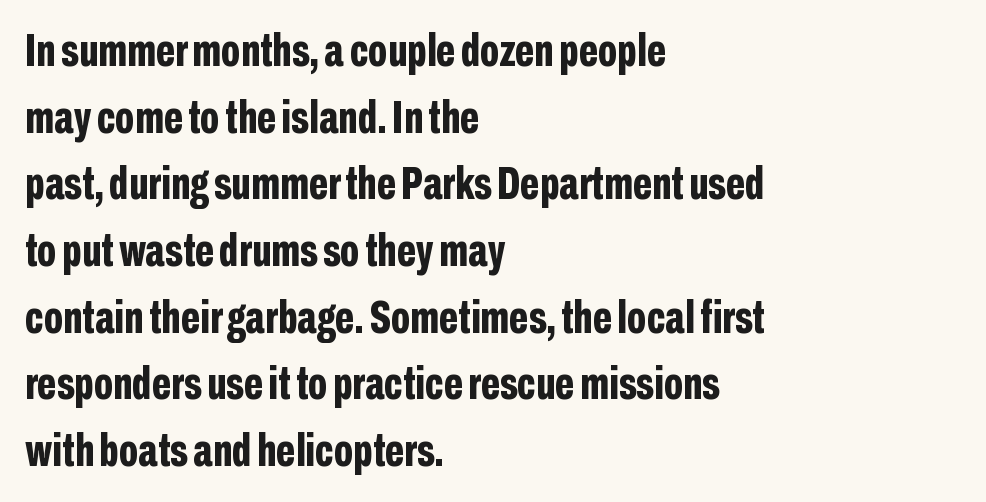
Q: Is the text bold? A: Yes.
Q: Is the text italic (slanted)? A: No, it is upright.
Q: Is the typeface a serif or a sans-serif typeface? A: Sans-serif.
Q: Is the text underlined? A: No.
Q: How is the paragraph aligned? A: Left-aligned.
Q: Is the spacing between letters normal or unusually wide? A: Normal.
Q: Is the spacing between lines tight, normal or loose? A: Normal.
Q: Width (condensed, normal, or wide)? A: Condensed.
Q: Stroke contrast? A: Low.
Q: x-height? A: Medium.
Q: Monospaced? A: No.
